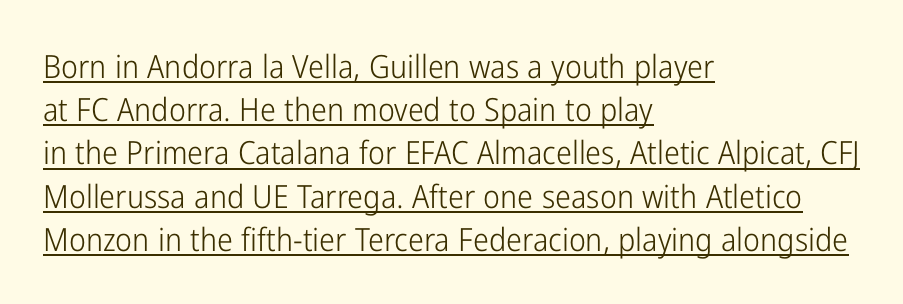
{"serif": "no", "italic": "no", "bold": "no", "weight": "light", "width": "condensed", "stroke_contrast": "low", "x_height": "medium", "monospaced": "no", "underline": "yes", "align": "left", "line_spacing": "normal", "line_spacing_ratio": 1.35, "letter_spacing": "normal", "letter_spacing_em": 0.0, "glyph_px": 32}
